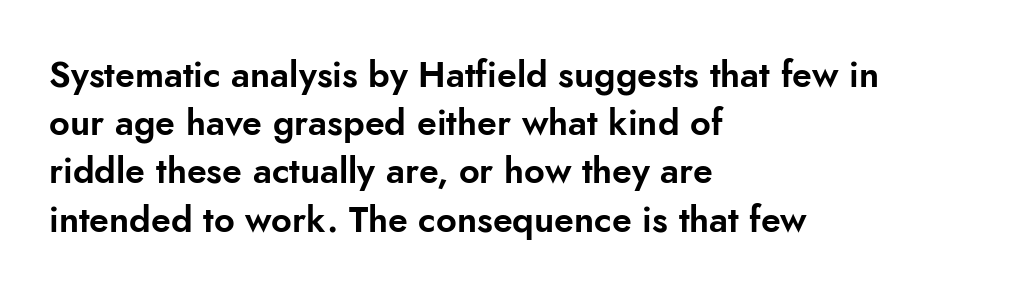
Q: Is the text italic (slanted)? A: No, it is upright.
Q: Is the typeface a serif or a sans-serif typeface? A: Sans-serif.
Q: Is the text underlined? A: No.
Q: How is the paragraph aligned? A: Left-aligned.
Q: Is the spacing between letters normal or unusually wide? A: Normal.
Q: Is the spacing between lines tight, normal or loose? A: Normal.
Q: Width (condensed, normal, or wide)? A: Normal.
Q: Stroke contrast? A: Low.
Q: x-height? A: Small.
Q: Monospaced? A: No.
